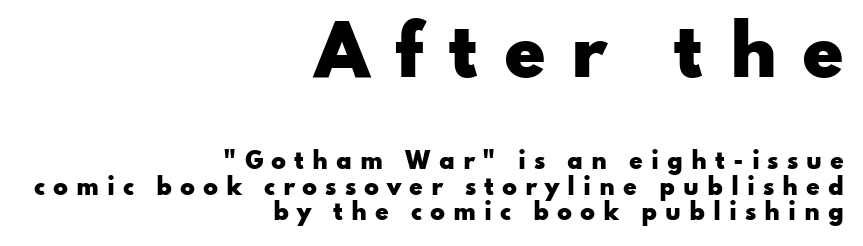
The image shows 67 px heavy, wide sans-serif type, upright; set right-aligned, line spacing 1.16x, unusually wide letter spacing (+0.36 em), not underlined; the first (top) block is 3.05x larger; low stroke contrast and a small x-height.
